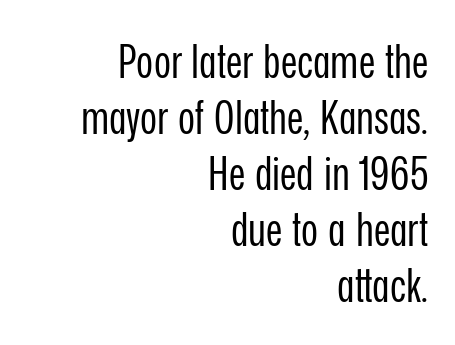
Q: Is the text bold? A: No.
Q: Is the text italic (slanted)? A: No, it is upright.
Q: Is the typeface a serif or a sans-serif typeface? A: Sans-serif.
Q: Is the text underlined? A: No.
Q: How is the paragraph aligned? A: Right-aligned.
Q: Is the spacing between letters normal or unusually wide? A: Normal.
Q: Width (condensed, normal, or wide)? A: Condensed.
Q: Stroke contrast? A: Low.
Q: x-height? A: Medium.
Q: Monospaced? A: No.
